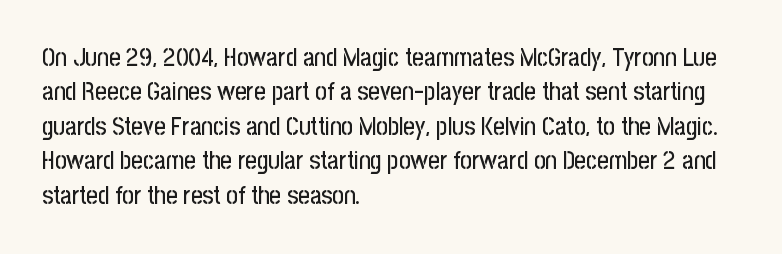
Q: Is the text italic (slanted)? A: No, it is upright.
Q: Is the text underlined? A: No.
Q: How is the paragraph aligned? A: Left-aligned.
Q: Is the spacing between letters normal or unusually wide? A: Normal.
Q: Is the spacing between lines tight, normal or loose? A: Normal.
